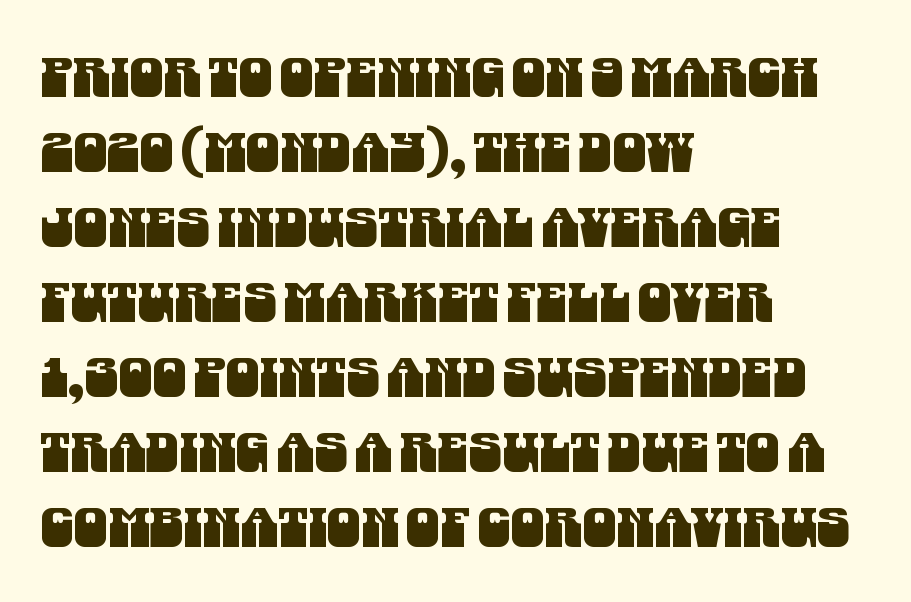
Each line starts at the same left margin while the right side varies. These lines keep a tight, regular rhythm from letter to letter. The space directly below the letters is spotless. Character widths vary here, with narrow letters taking less room than wide ones.
